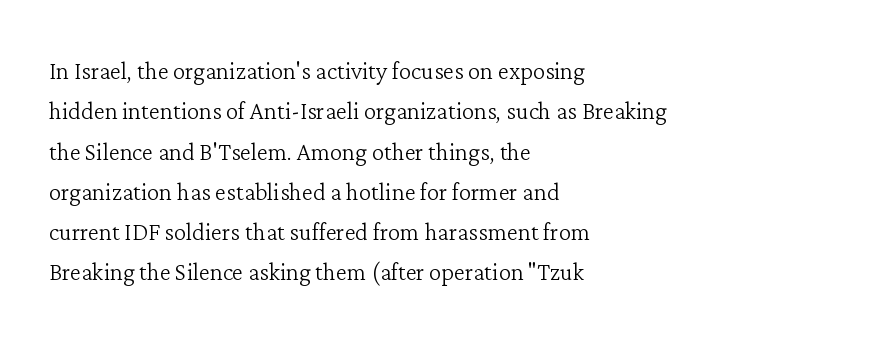
{"serif": "yes", "italic": "no", "bold": "no", "weight": "light", "width": "normal", "stroke_contrast": "low", "x_height": "medium", "monospaced": "no", "underline": "no", "align": "left", "line_spacing": "normal", "line_spacing_ratio": 1.3, "letter_spacing": "normal", "letter_spacing_em": 0.0, "glyph_px": 31}
